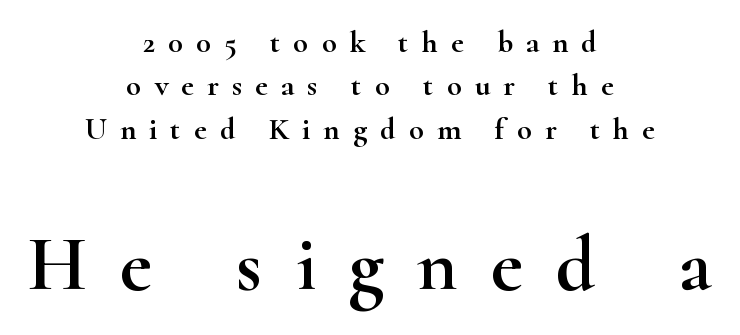
The image shows 78 px wide serif type, upright; set centered, normal line spacing (1.4x), unusually wide letter spacing (+0.42 em), not underlined; the second (bottom) block is 2.52x larger; high stroke contrast and a small x-height.
